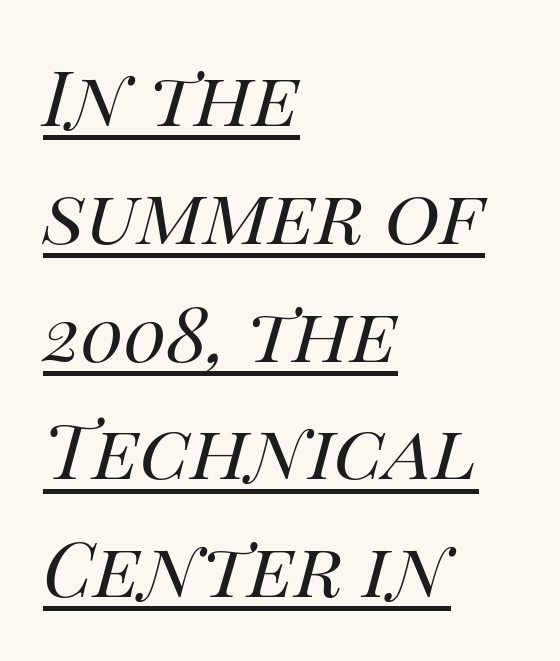
This sample has the flowing, uneven cadence of proportional lettering. Teacher's note: observe the even left margin — that is flush-left alignment. If you drew a line through each stem, it would be angled. These lines keep a tight, regular rhythm from letter to letter.
